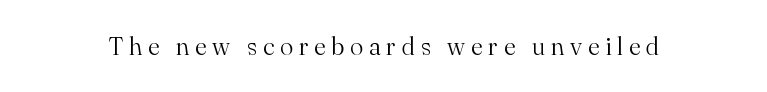
{"italic": "no", "bold": "no", "underline": "no", "letter_spacing": "wide", "letter_spacing_em": 0.23, "glyph_px": 25}
